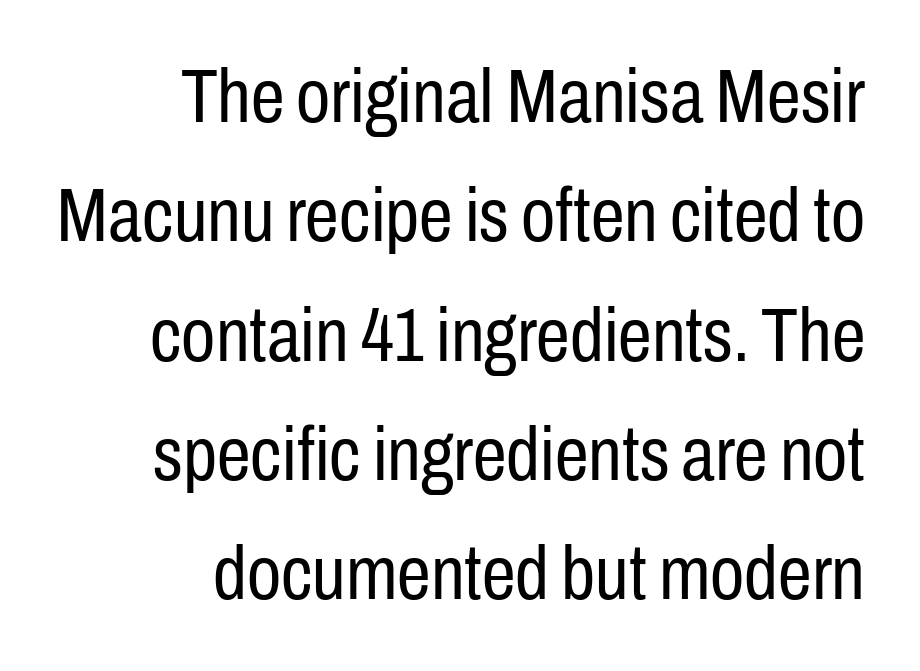
{"serif": "no", "italic": "no", "bold": "no", "weight": "regular", "width": "condensed", "stroke_contrast": "low", "x_height": "medium", "monospaced": "no", "underline": "no", "align": "right", "line_spacing": "normal", "line_spacing_ratio": 1.57, "letter_spacing": "normal", "letter_spacing_em": 0.0, "glyph_px": 76}
